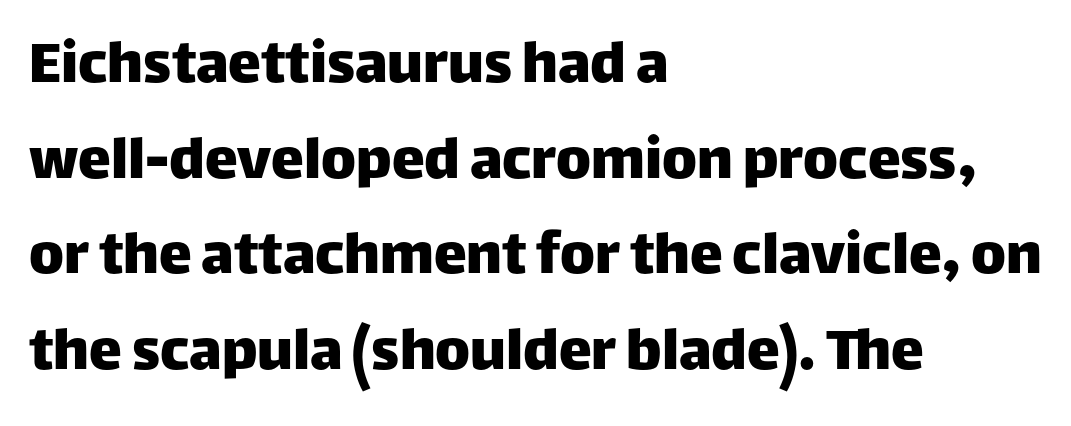
Q: Is the text italic (slanted)? A: No, it is upright.
Q: Is the typeface a serif or a sans-serif typeface? A: Sans-serif.
Q: Is the text underlined? A: No.
Q: How is the paragraph aligned? A: Left-aligned.
Q: Is the spacing between letters normal or unusually wide? A: Normal.
Q: Is the spacing between lines tight, normal or loose? A: Normal.
Q: Width (condensed, normal, or wide)? A: Normal.
Q: Stroke contrast? A: Low.
Q: x-height? A: Large.
Q: Monospaced? A: No.
